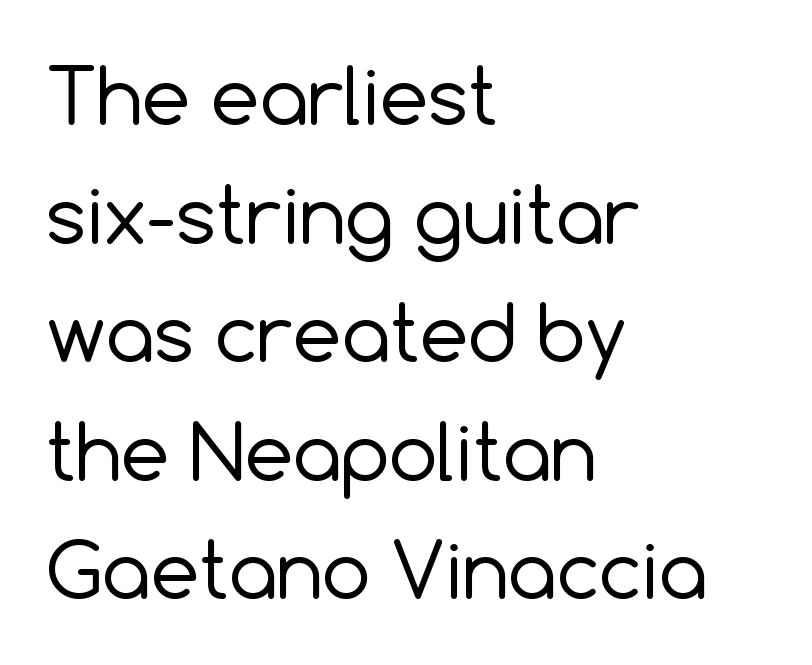
The image shows 77 px regular-weight sans-serif type, upright; set left-aligned, normal line spacing (1.54x), normal letter spacing, not underlined; a medium x-height.
